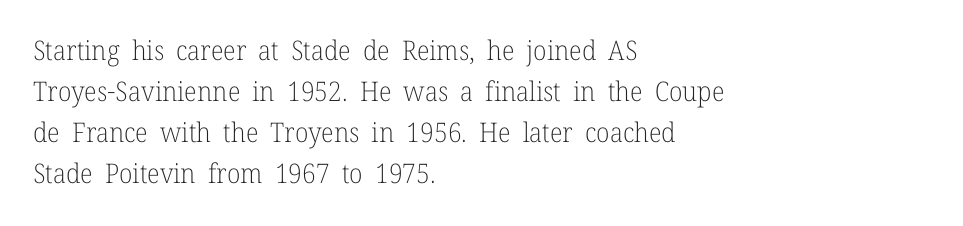
On a weight scale, this lands at 450 or below. The passage shown has conventional tracking throughout. A normal amount of white space separates one row of letters from the next. The rag falls on the right side of this text block.
